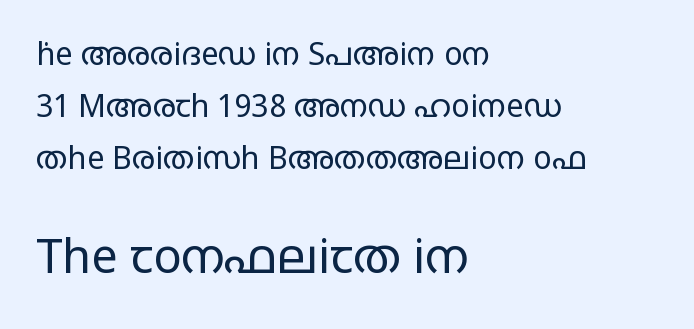
The image shows 47 px regular-weight, wide sans-serif type, upright; set left-aligned, normal line spacing (1.67x), normal letter spacing, not underlined; the second (bottom) block is 1.52x larger; low stroke contrast and a large x-height.
